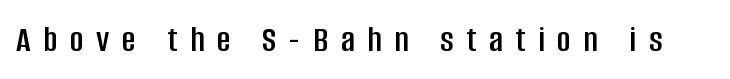
The image shows 38 px condensed sans-serif type, upright; set unusually wide letter spacing (+0.33 em), not underlined; low stroke contrast and a large x-height.
